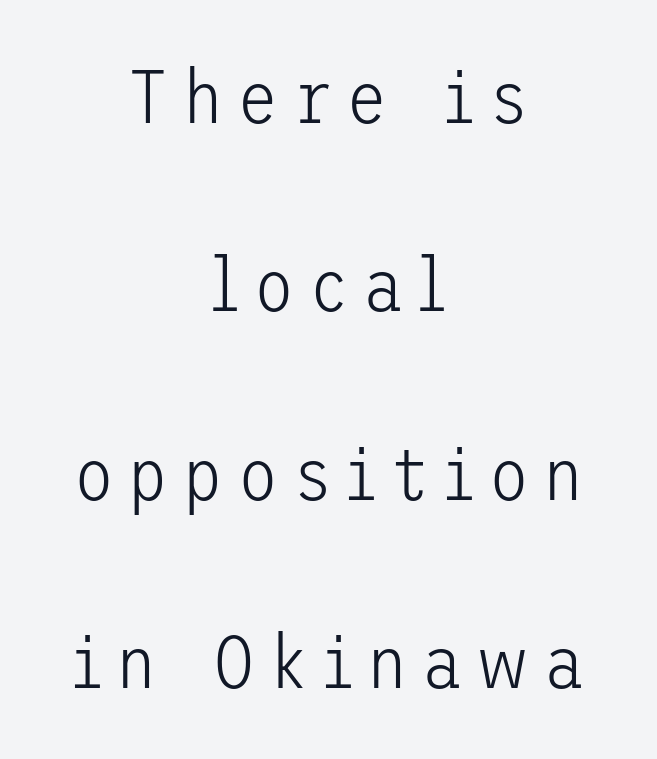
Q: Is the text bold? A: No.
Q: Is the text italic (slanted)? A: No, it is upright.
Q: Is the typeface a serif or a sans-serif typeface? A: Sans-serif.
Q: Is the text underlined? A: No.
Q: How is the paragraph aligned? A: Centered.
Q: Is the spacing between lines tight, normal or loose? A: Loose.
Q: Width (condensed, normal, or wide)? A: Normal.
Q: Stroke contrast? A: Low.
Q: x-height? A: Medium.
